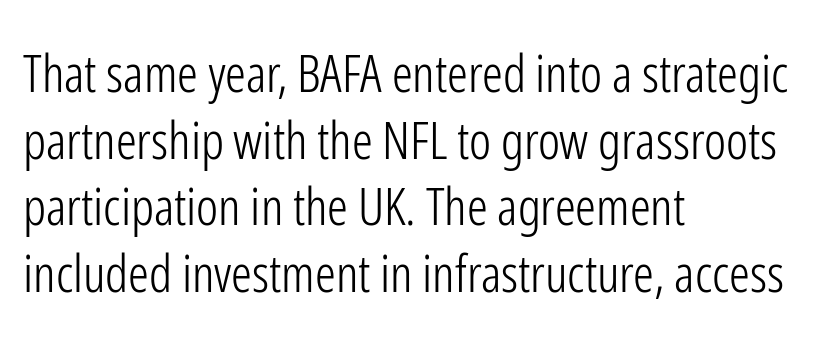
Q: Is the text bold? A: No.
Q: Is the text italic (slanted)? A: No, it is upright.
Q: Is the typeface a serif or a sans-serif typeface? A: Sans-serif.
Q: Is the text underlined? A: No.
Q: How is the paragraph aligned? A: Left-aligned.
Q: Is the spacing between letters normal or unusually wide? A: Normal.
Q: Is the spacing between lines tight, normal or loose? A: Normal.
Q: Width (condensed, normal, or wide)? A: Condensed.
Q: Stroke contrast? A: Low.
Q: x-height? A: Medium.
Q: Monospaced? A: No.
